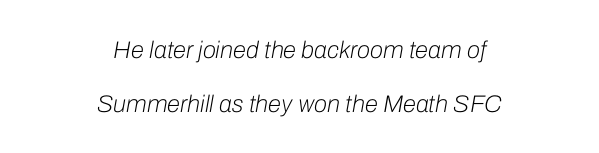
{"italic": "yes", "lean": "right", "slant_degrees": 10, "bold": "no", "underline": "no", "align": "center", "line_spacing": "loose", "line_spacing_ratio": 2.25, "letter_spacing": "normal", "letter_spacing_em": 0.0, "glyph_px": 24}
